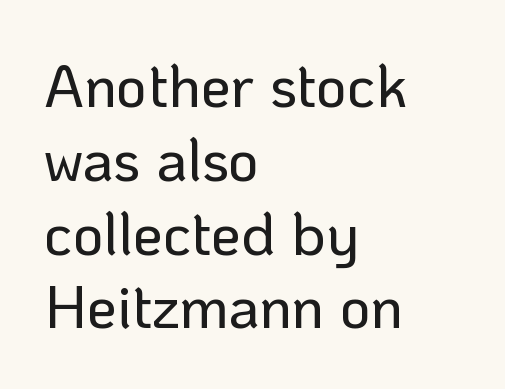
The image shows 60 px sans-serif type, upright; set left-aligned, line spacing 1.23x, normal letter spacing, not underlined; low stroke contrast and a medium x-height.
